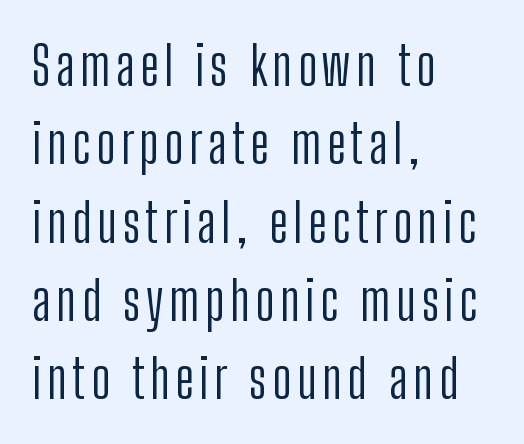
{"serif": "no", "italic": "no", "bold": "no", "weight": "light", "width": "condensed", "stroke_contrast": "low", "x_height": "medium", "monospaced": "no", "underline": "no", "align": "left", "line_spacing": "normal", "line_spacing_ratio": 1.45, "glyph_px": 54}
